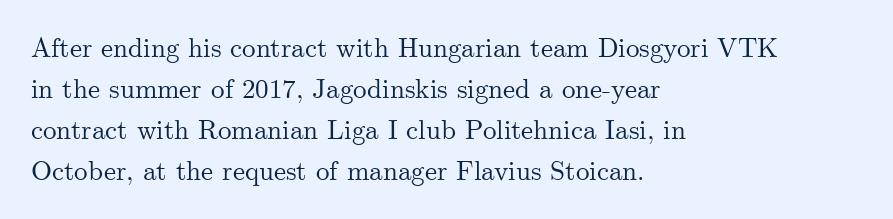
Underlining? Definitely not there. The passage shown stacks its lines at a standard gap. Tall strokes in this sample are plumb rather than angled. Is the block centered? No — it sits flush against the left margin.
